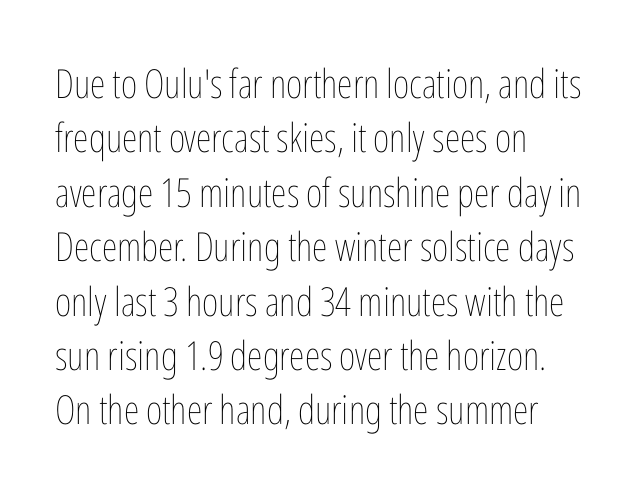
Q: Is the text bold? A: No.
Q: Is the text italic (slanted)? A: No, it is upright.
Q: Is the text underlined? A: No.
Q: How is the paragraph aligned? A: Left-aligned.
Q: Is the spacing between letters normal or unusually wide? A: Normal.
Q: Is the spacing between lines tight, normal or loose? A: Normal.
Q: Width (condensed, normal, or wide)? A: Condensed.
Q: Stroke contrast? A: Low.
Q: x-height? A: Medium.
Q: Monospaced? A: No.
